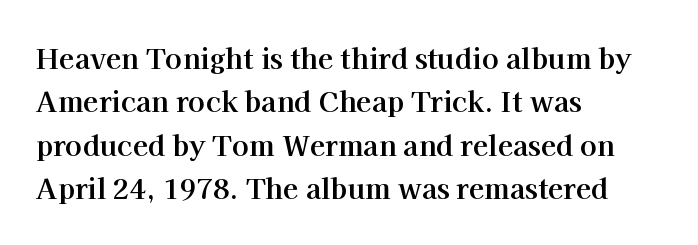
The image shows 28 px bold serif type, upright; set left-aligned, normal line spacing (1.55x), normal letter spacing, not underlined; high stroke contrast and a medium x-height.
